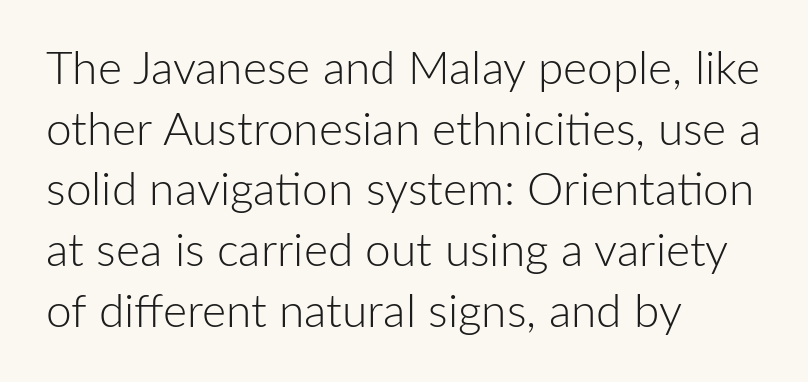
{"serif": "no", "italic": "no", "bold": "no", "weight": "light", "width": "normal", "stroke_contrast": "low", "x_height": "medium", "monospaced": "no", "underline": "no", "align": "left", "line_spacing": "normal", "line_spacing_ratio": 1.32, "letter_spacing": "normal", "letter_spacing_em": 0.0, "glyph_px": 46}
